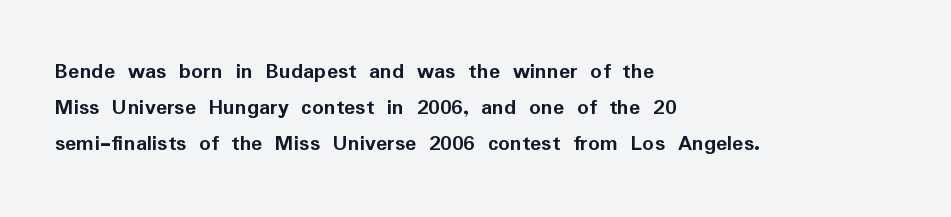
The line-height multiplier appears to be the usual default. Plain, unruled lines of type. The type is set solid horizontally, with unmodified tracking. Horizontal alignment here is leftward, the default for most running prose. Does the weight exceed regular? Yes, all the way to bold.
